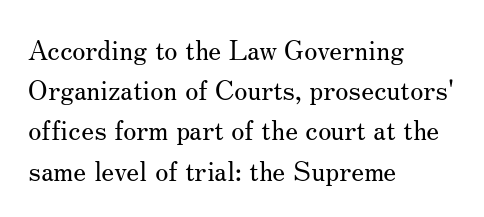
{"italic": "no", "bold": "no", "underline": "no", "align": "left", "line_spacing": "normal", "line_spacing_ratio": 1.49, "letter_spacing": "normal", "letter_spacing_em": 0.0, "glyph_px": 27}
